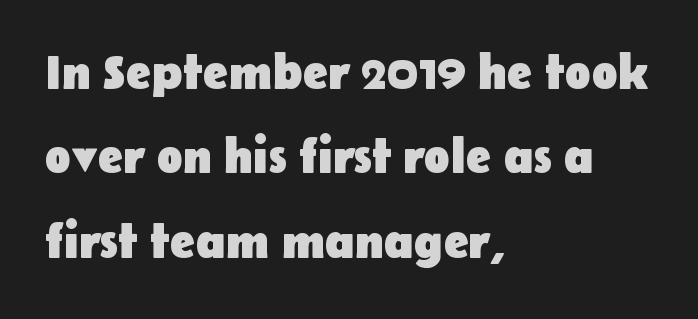
The image shows 48 px heavy sans-serif type, upright; set left-aligned, line spacing 1.76x, normal letter spacing, not underlined; low stroke contrast and a medium x-height.
